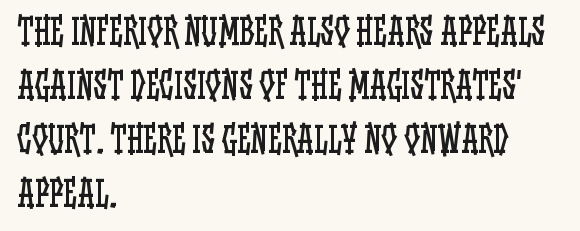
The face used here is rendered with its standard letterfit. If you drew a line through each stem, it would be perfectly vertical. Whoever set this chose a conventional vertical rhythm. Check under the words: just untouched page. The passage is arranged the way most books set body copy — flush left. The characters are drawn with everyday or finer stroke widths.
